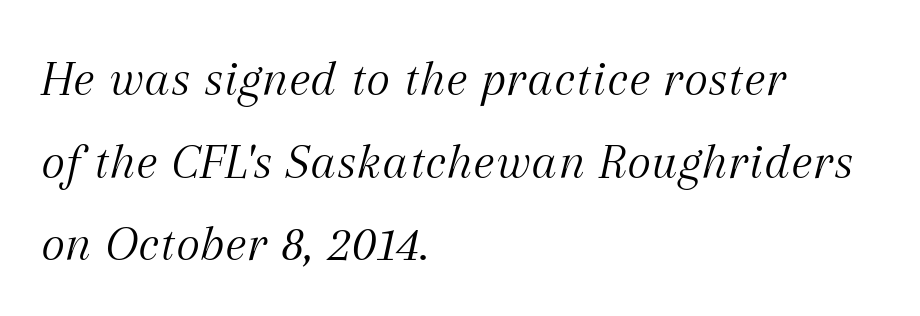
Observe the lean: these are italic letterforms. The horizontal fit of the characters is conventional and even. The weight would be labelled regular, book, light, or lighter still. Each line starts at the same left margin while the right side varies. Rule under the text: the space is simply empty.
